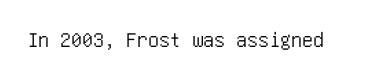
Q: Is the text italic (slanted)? A: No, it is upright.
Q: Is the text underlined? A: No.
Q: Is the spacing between letters normal or unusually wide? A: Normal.
